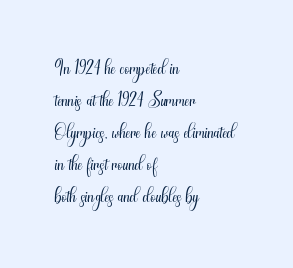
The image shows 29 px light, condensed sans-serif type; set left-aligned, tight line spacing (1.1x), normal letter spacing, not underlined; medium stroke contrast and a small x-height.
